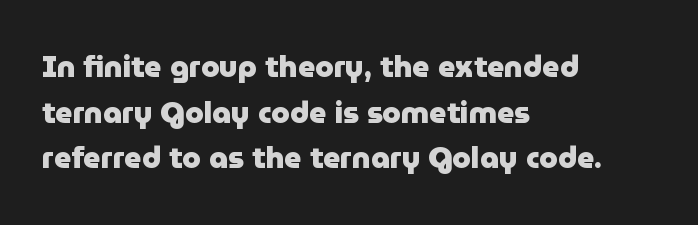
Typeset ragged right — the left edge is the straight one. Spacing between characters is what you'd get straight out of the box. Reading down the column, the eye jumps a familiar distance to each next line. Ascenders rise straight up at ninety degrees.
